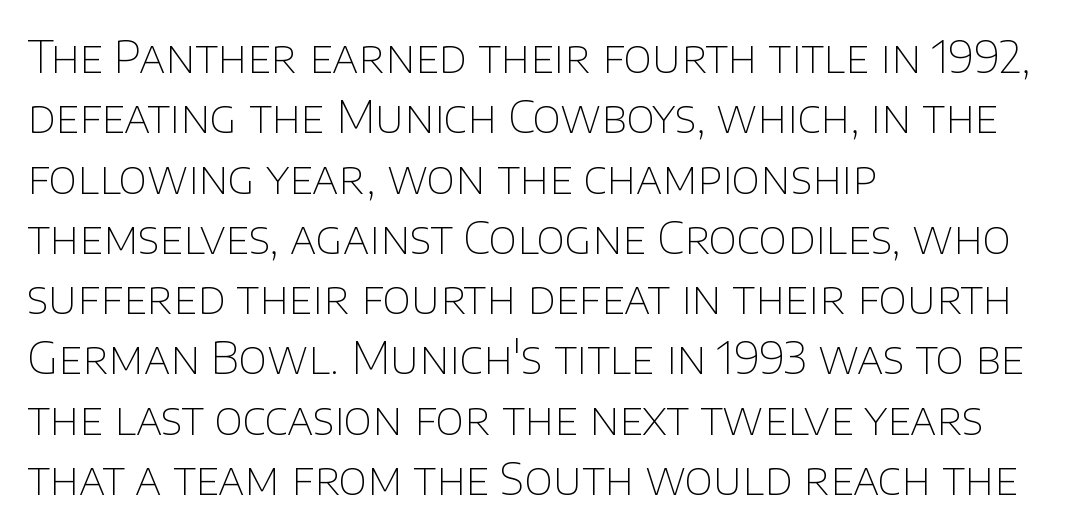
{"serif": "no", "italic": "no", "bold": "no", "weight": "thin", "width": "normal", "stroke_contrast": "low", "x_height": "large", "monospaced": "no", "underline": "no", "align": "left", "line_spacing": "normal", "line_spacing_ratio": 1.37, "letter_spacing": "normal", "letter_spacing_em": 0.0, "glyph_px": 44}
